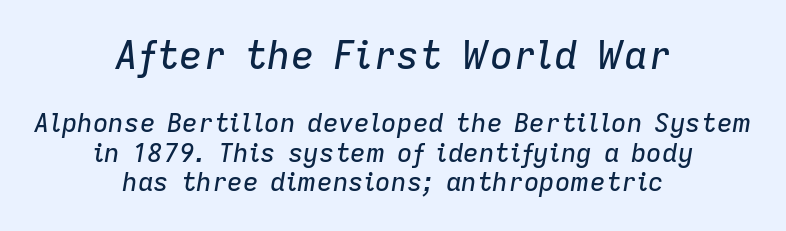
Q: Is the text italic (slanted)? A: Yes, it leans right by about 9 degrees.
Q: Is the text underlined? A: No.
Q: How is the paragraph aligned? A: Centered.
Q: Is the spacing between letters normal or unusually wide? A: Normal.
Q: Is the spacing between lines tight, normal or loose? A: Tight.
Q: Which block of text is set in a larger size, the first (top) or the second (bottom)? A: The first (top) one.
Q: Width (condensed, normal, or wide)? A: Normal.
Q: Stroke contrast? A: Low.
Q: x-height? A: Medium.
Q: Monospaced? A: No.
